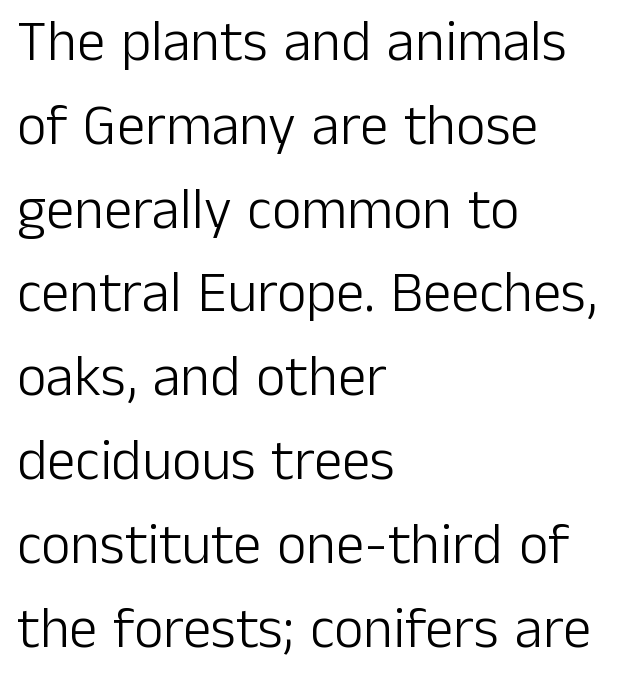
Q: Is the text bold? A: No.
Q: Is the text italic (slanted)? A: No, it is upright.
Q: Is the typeface a serif or a sans-serif typeface? A: Sans-serif.
Q: Is the text underlined? A: No.
Q: How is the paragraph aligned? A: Left-aligned.
Q: Is the spacing between letters normal or unusually wide? A: Normal.
Q: Is the spacing between lines tight, normal or loose? A: Normal.
Q: Width (condensed, normal, or wide)? A: Normal.
Q: Stroke contrast? A: Low.
Q: x-height? A: Medium.
Q: Monospaced? A: No.
